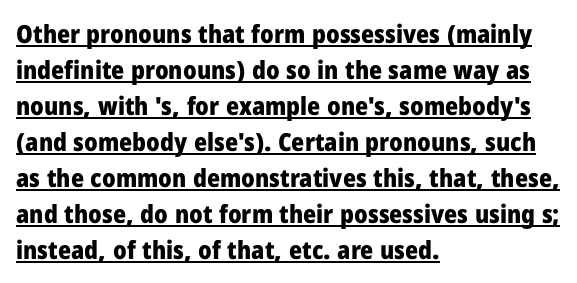
{"italic": "no", "bold": "yes", "underline": "yes", "align": "left", "line_spacing": "normal", "line_spacing_ratio": 1.44, "letter_spacing": "normal", "letter_spacing_em": 0.0, "glyph_px": 25}
